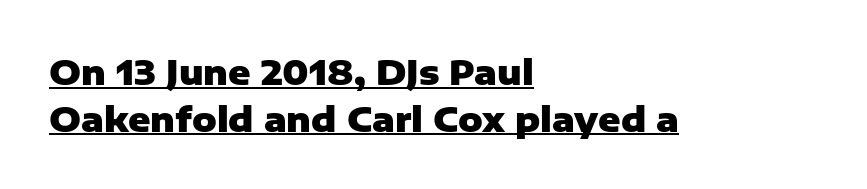
The image shows 34 px heavy sans-serif type, upright; set left-aligned, normal line spacing (1.37x), normal letter spacing, underlined; low stroke contrast and a medium x-height.
